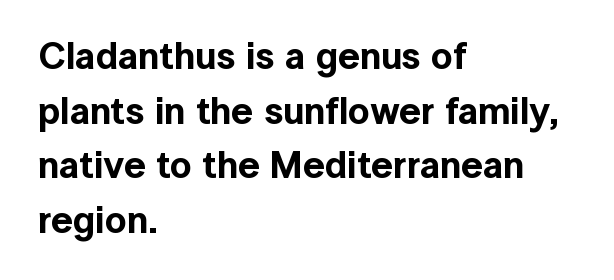
The image shows 38 px sans-serif type, upright; set left-aligned, normal line spacing (1.44x), normal letter spacing, not underlined; a medium x-height.
